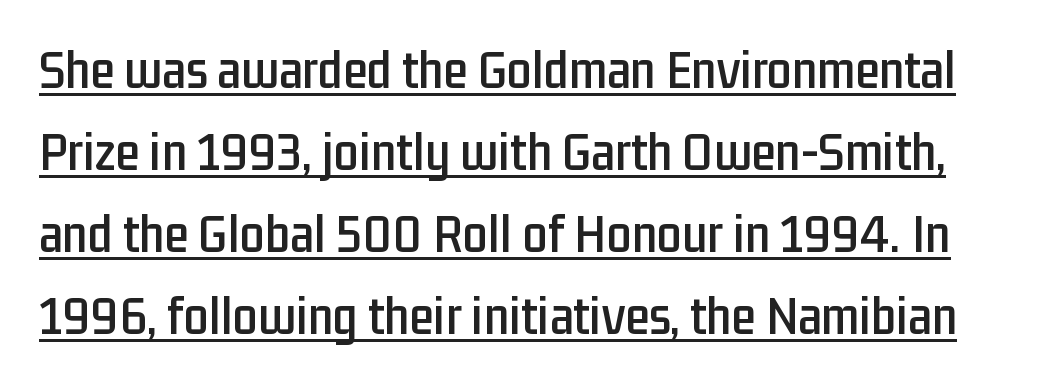
The image shows 55 px condensed sans-serif type, upright; set normal line spacing (1.49x), normal letter spacing, underlined; low stroke contrast and a medium x-height.
